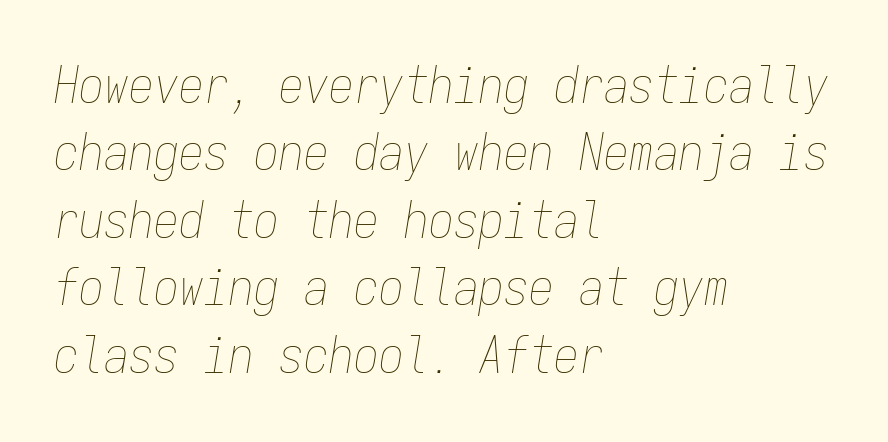
Q: Is the text bold? A: No.
Q: Is the text italic (slanted)? A: Yes, it leans right by about 9 degrees.
Q: Is the text underlined? A: No.
Q: How is the paragraph aligned? A: Left-aligned.
Q: Is the spacing between letters normal or unusually wide? A: Normal.
Q: Is the spacing between lines tight, normal or loose? A: Normal.
Q: Width (condensed, normal, or wide)? A: Condensed.
Q: Stroke contrast? A: Low.
Q: x-height? A: Medium.
Q: Monospaced? A: Yes.
